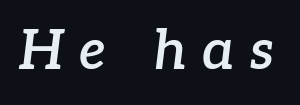
{"serif": "yes", "italic": "yes", "lean": "right", "slant_degrees": 7, "bold": "semi", "weight": "semibold", "width": "normal", "stroke_contrast": "low", "x_height": "medium", "monospaced": "no", "underline": "no", "letter_spacing": "wide", "letter_spacing_em": 0.29, "glyph_px": 55}
